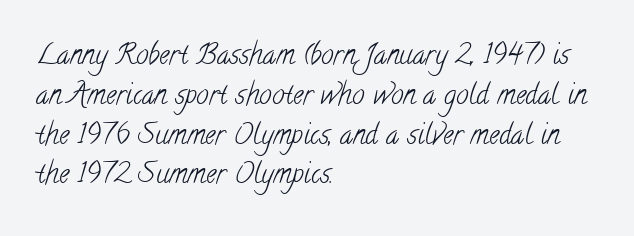
Spacing verdict: proportional, widths tailored to each character. Characters follow at the spacing the type designer built in. Compared with a centered layout, this one pins lines to the left instead. Unbolded letterforms with no extra heft.
